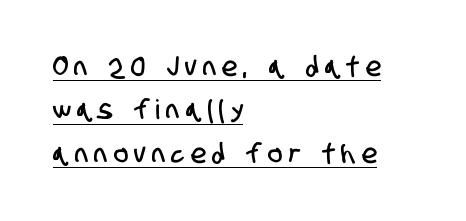
{"underline": "yes", "align": "left", "line_spacing": "normal", "line_spacing_ratio": 1.61, "letter_spacing": "wide", "letter_spacing_em": 0.24, "glyph_px": 27}
